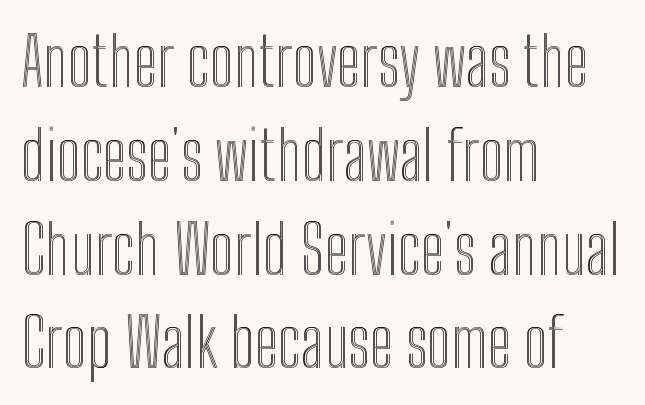
The image shows 67 px condensed type, upright; set left-aligned, normal line spacing (1.4x), normal letter spacing, not underlined; a medium x-height.
